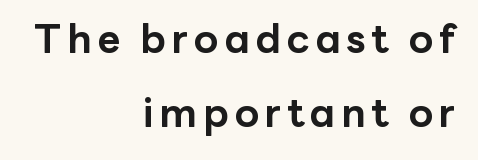
{"serif": "no", "italic": "no", "bold": "yes", "weight": "bold", "width": "normal", "stroke_contrast": "low", "x_height": "medium", "monospaced": "no", "underline": "no", "align": "right", "line_spacing_ratio": 1.84, "glyph_px": 40}
